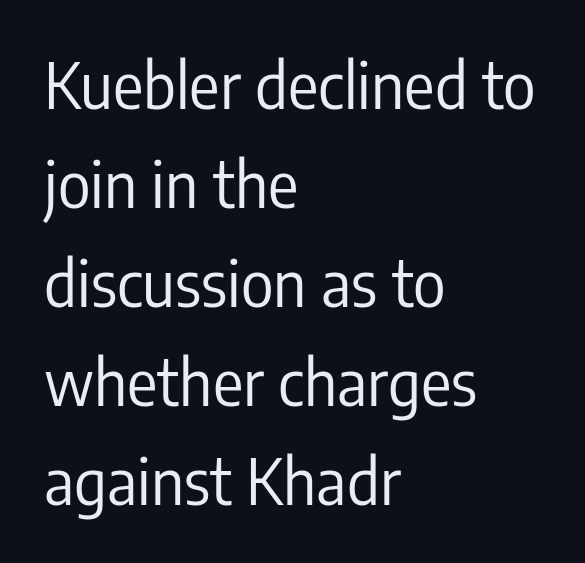
Q: Is the text bold? A: No.
Q: Is the text italic (slanted)? A: No, it is upright.
Q: Is the typeface a serif or a sans-serif typeface? A: Sans-serif.
Q: Is the text underlined? A: No.
Q: How is the paragraph aligned? A: Left-aligned.
Q: Is the spacing between letters normal or unusually wide? A: Normal.
Q: Is the spacing between lines tight, normal or loose? A: Normal.
Q: Width (condensed, normal, or wide)? A: Condensed.
Q: Stroke contrast? A: Low.
Q: x-height? A: Medium.
Q: Monospaced? A: No.
